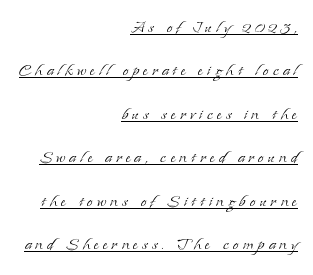
In designer terms, the underline attribute is active on this setting. These lines stack with their right ends in a neat column. Is this a heavy cut? Hardly; it is regular or lighter. Summary of vertical rhythm: relaxed, with wide interline spacing.
